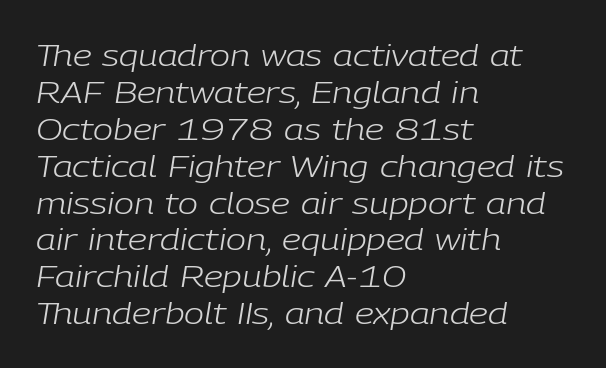
The image shows 30 px light type, italic (leaning right); set left-aligned, line spacing 1.23x, normal letter spacing, not underlined; low stroke contrast and a medium x-height.
